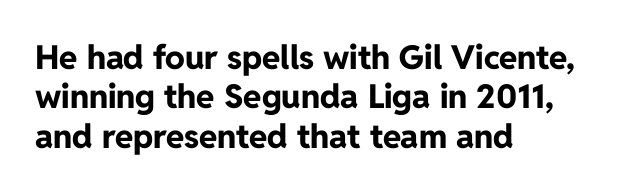
Q: Is the text bold? A: Yes.
Q: Is the text italic (slanted)? A: No, it is upright.
Q: Is the typeface a serif or a sans-serif typeface? A: Sans-serif.
Q: Is the text underlined? A: No.
Q: How is the paragraph aligned? A: Left-aligned.
Q: Is the spacing between letters normal or unusually wide? A: Normal.
Q: Width (condensed, normal, or wide)? A: Normal.
Q: Stroke contrast? A: Low.
Q: x-height? A: Medium.
Q: Monospaced? A: No.
